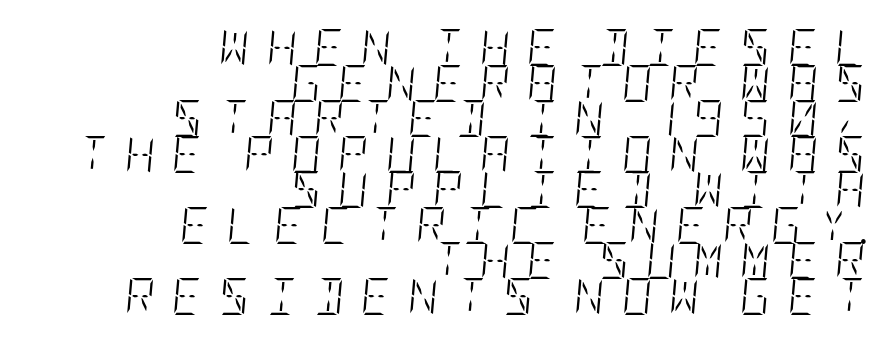
The image shows 37 px light, condensed type, italic (leaning right); set right-aligned, tight line spacing (0.96x), unusually wide letter spacing (+0.46 em), not underlined; low stroke contrast and a large x-height.
